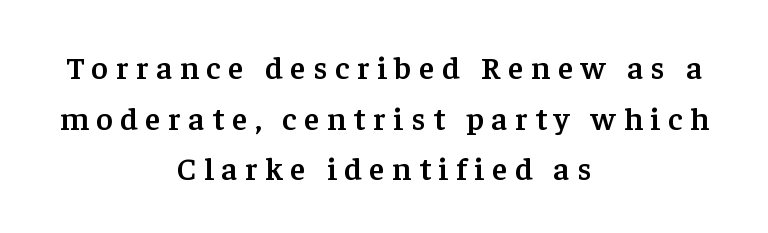
Q: Is the text bold? A: Semi-bold.
Q: Is the text italic (slanted)? A: No, it is upright.
Q: Is the typeface a serif or a sans-serif typeface? A: Serif.
Q: Is the text underlined? A: No.
Q: How is the paragraph aligned? A: Centered.
Q: Is the spacing between letters normal or unusually wide? A: Unusually wide.
Q: Is the spacing between lines tight, normal or loose? A: Normal.
Q: Width (condensed, normal, or wide)? A: Normal.
Q: Stroke contrast? A: Low.
Q: x-height? A: Medium.
Q: Monospaced? A: No.
